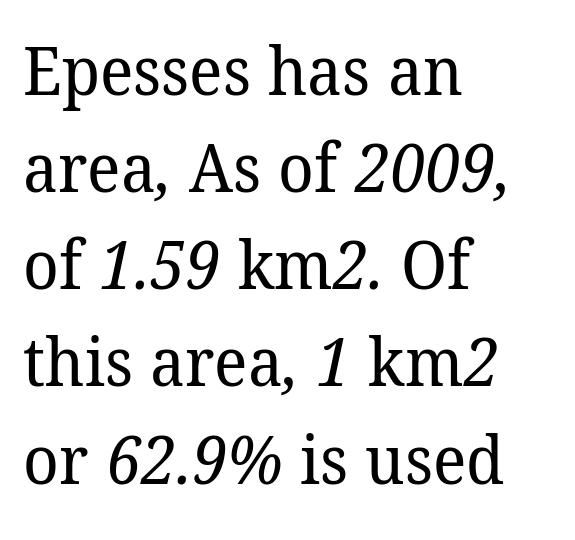
{"serif": "yes", "bold": "no", "weight": "regular", "width": "normal", "stroke_contrast": "low", "x_height": "medium", "monospaced": "no", "underline": "no", "align": "left", "line_spacing": "normal", "line_spacing_ratio": 1.45, "letter_spacing": "normal", "letter_spacing_em": 0.0, "glyph_px": 67}
